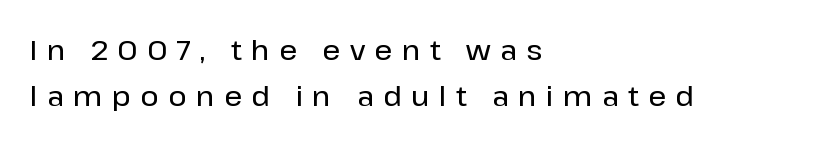
Horizontal bands of white between lines are of average thickness. A typesetter would label this face a sans. Look at the tracking — it's clearly loosened, letters drifting apart. Character widths vary here, with narrow letters taking less room than wide ones. The typesetter chose a ragged-right arrangement here. The font's upright variant was chosen for this text.
